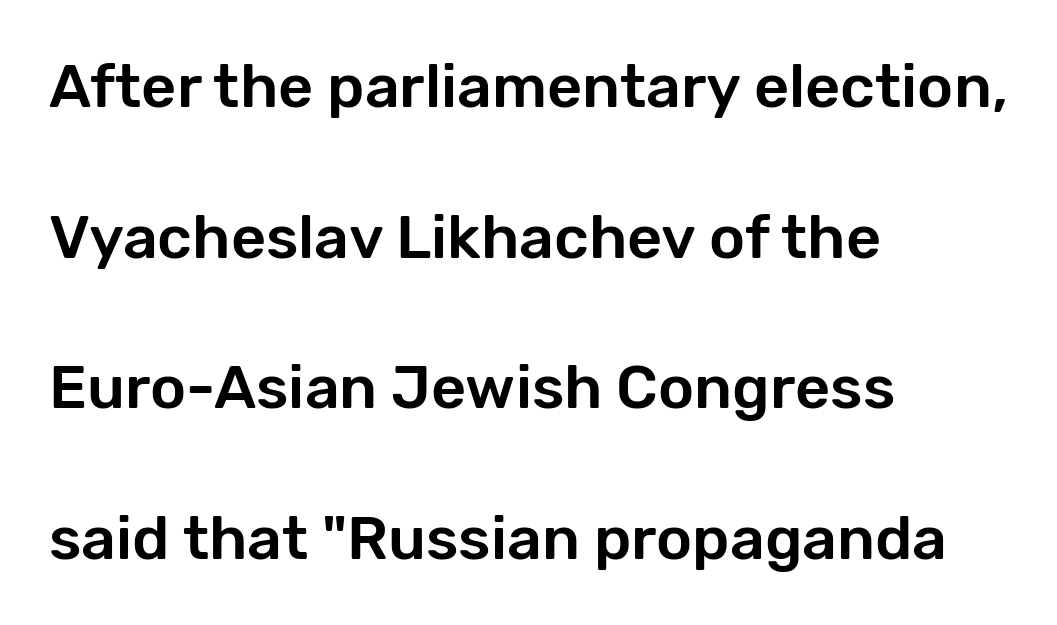
The image shows 61 px sans-serif type, upright; set left-aligned, loose line spacing (2.47x), normal letter spacing, not underlined; low stroke contrast and a medium x-height.
